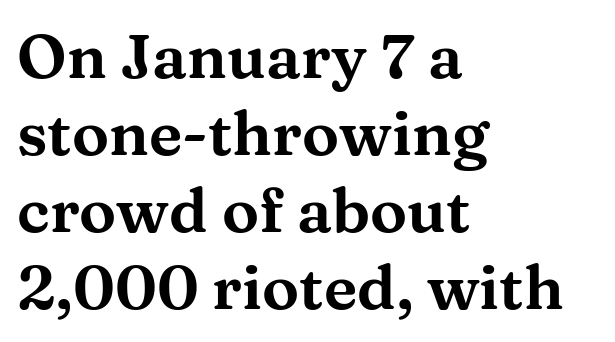
The image shows 62 px wide serif type, upright; set left-aligned, line spacing 1.24x, normal letter spacing, not underlined; medium stroke contrast and a medium x-height.
